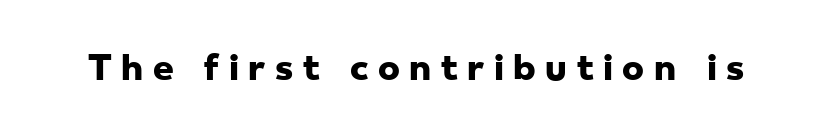
Q: Is the text bold? A: Yes.
Q: Is the typeface a serif or a sans-serif typeface? A: Sans-serif.
Q: Is the text underlined? A: No.
Q: Is the spacing between letters normal or unusually wide? A: Unusually wide.
Q: Width (condensed, normal, or wide)? A: Wide.
Q: Stroke contrast? A: Low.
Q: x-height? A: Small.
Q: Monospaced? A: No.
